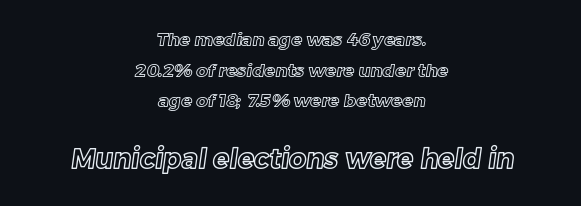
The image shows 27 px text type; set centered, normal line spacing (1.7x), normal letter spacing, not underlined; the second (bottom) block is 1.5x larger.
